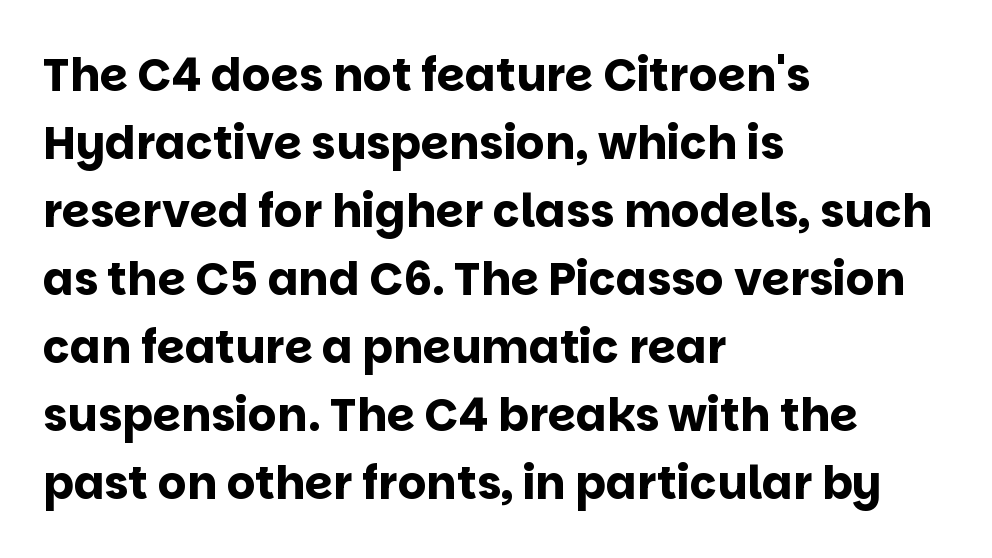
The image shows 45 px bold sans-serif type, upright; set left-aligned, normal line spacing (1.51x), normal letter spacing, not underlined; low stroke contrast and a large x-height.
